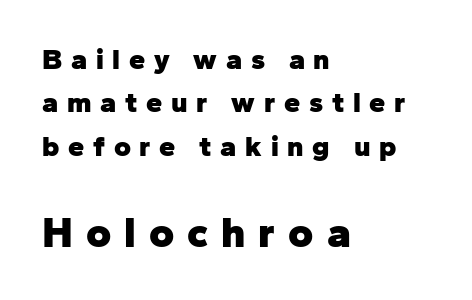
The image shows 43 px heavy sans-serif type, upright; set left-aligned, normal line spacing (1.5x), unusually wide letter spacing (+0.3 em), not underlined; the second (bottom) block is 1.48x larger; low stroke contrast and a medium x-height.
